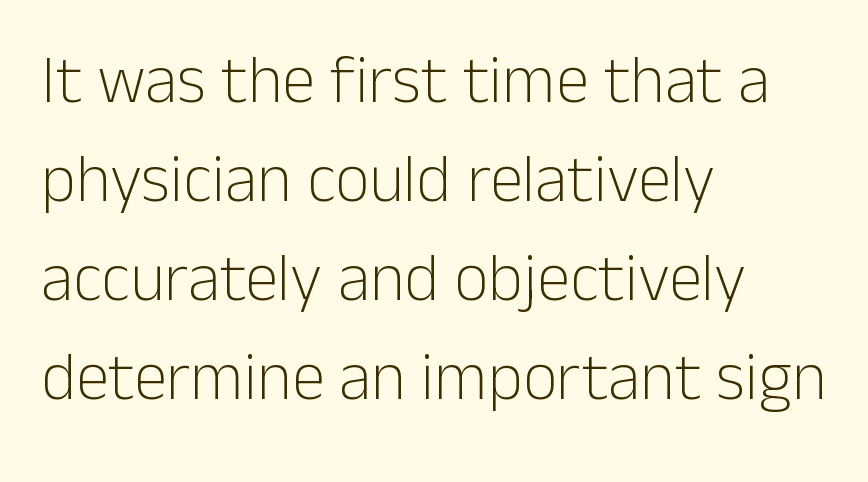
Q: Is the text bold? A: No.
Q: Is the text italic (slanted)? A: No, it is upright.
Q: Is the typeface a serif or a sans-serif typeface? A: Sans-serif.
Q: Is the text underlined? A: No.
Q: How is the paragraph aligned? A: Left-aligned.
Q: Is the spacing between letters normal or unusually wide? A: Normal.
Q: Is the spacing between lines tight, normal or loose? A: Normal.
Q: Width (condensed, normal, or wide)? A: Normal.
Q: Stroke contrast? A: Low.
Q: x-height? A: Medium.
Q: Monospaced? A: No.
